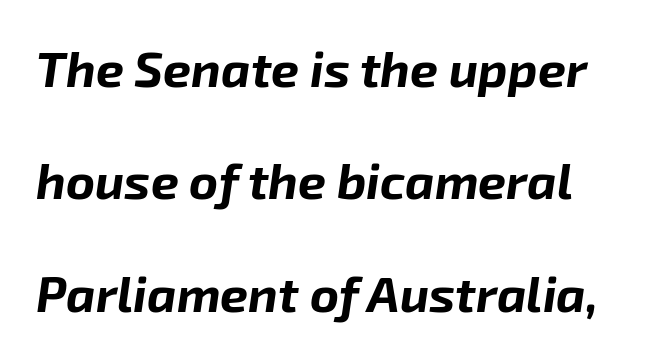
{"italic": "yes", "lean": "right", "slant_degrees": 8, "bold": "yes", "weight": "bold", "width": "normal", "stroke_contrast": "low", "x_height": "medium", "monospaced": "no", "underline": "no", "line_spacing": "loose", "line_spacing_ratio": 2.25, "letter_spacing": "normal", "letter_spacing_em": 0.0, "glyph_px": 50}
